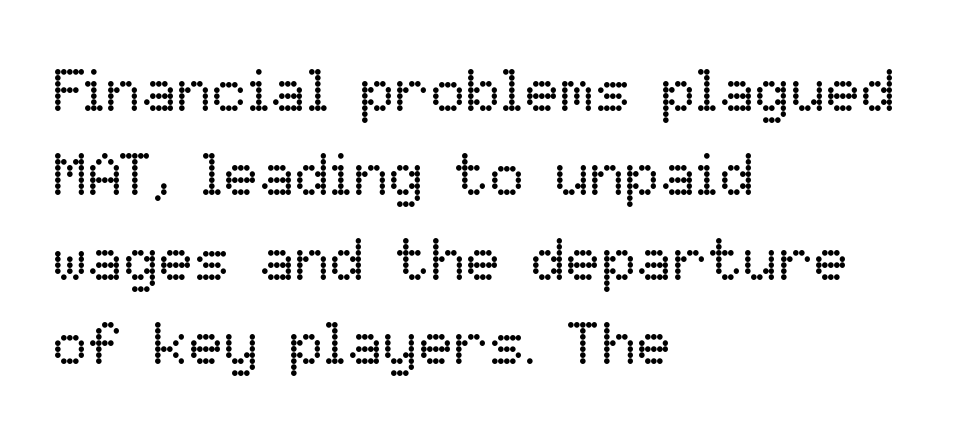
{"italic": "no", "bold": "no", "weight": "regular", "width": "normal", "stroke_contrast": "low", "x_height": "medium", "monospaced": "no", "underline": "no", "align": "left", "line_spacing": "normal", "line_spacing_ratio": 1.43, "letter_spacing": "normal", "letter_spacing_em": 0.0, "glyph_px": 59}
